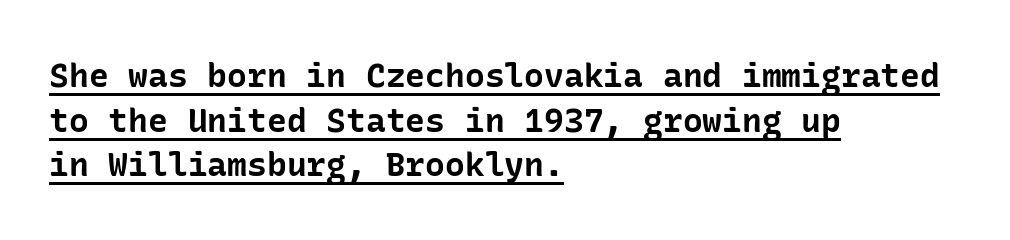
The image shows 33 px bold sans-serif type, upright; set left-aligned, normal line spacing (1.35x), normal letter spacing, underlined; low stroke contrast and a medium x-height.
